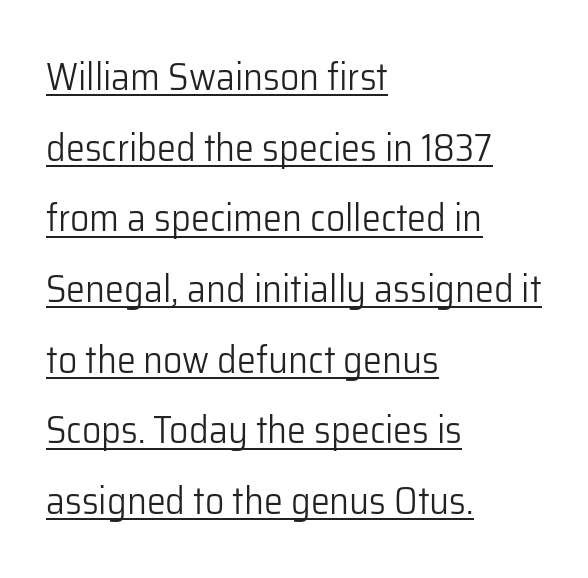
Q: Is the text bold? A: No.
Q: Is the text italic (slanted)? A: No, it is upright.
Q: Is the typeface a serif or a sans-serif typeface? A: Sans-serif.
Q: Is the text underlined? A: Yes.
Q: How is the paragraph aligned? A: Left-aligned.
Q: Is the spacing between letters normal or unusually wide? A: Normal.
Q: Width (condensed, normal, or wide)? A: Normal.
Q: Stroke contrast? A: Low.
Q: x-height? A: Medium.
Q: Monospaced? A: No.
